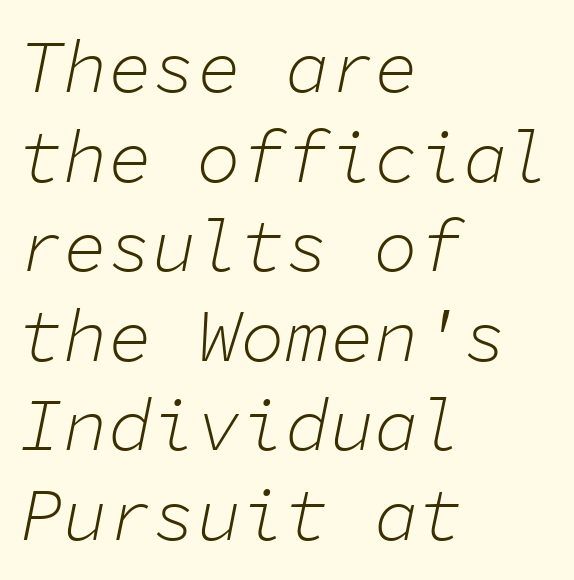
The image shows 74 px light type, italic (leaning right), monospaced; set left-aligned, line spacing 1.21x, normal letter spacing, not underlined; low stroke contrast and a medium x-height.
